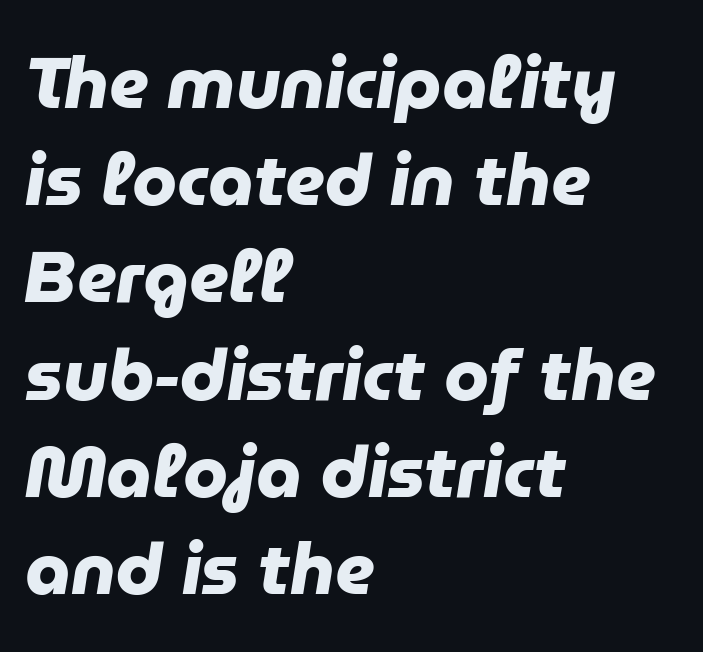
The face used here is proportionally spaced, like ordinary book or web type. Note: no serifs on the glyphs. The space directly below the letters is spotless. Tracking here is standard; glyphs follow each other at the usual distance. Look at the stroke-to-counter ratio: heavy, a bold. Left-aligned paragraph, ragged on the right.
